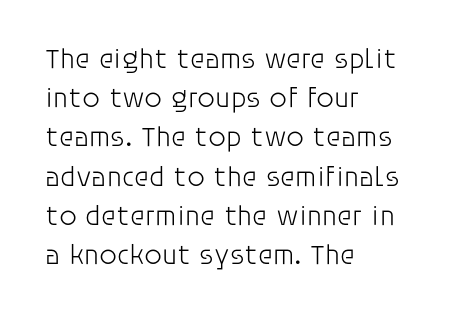
The image shows 28 px light sans-serif type, upright; set left-aligned, normal line spacing (1.4x), normal letter spacing, not underlined; low stroke contrast and a large x-height.
